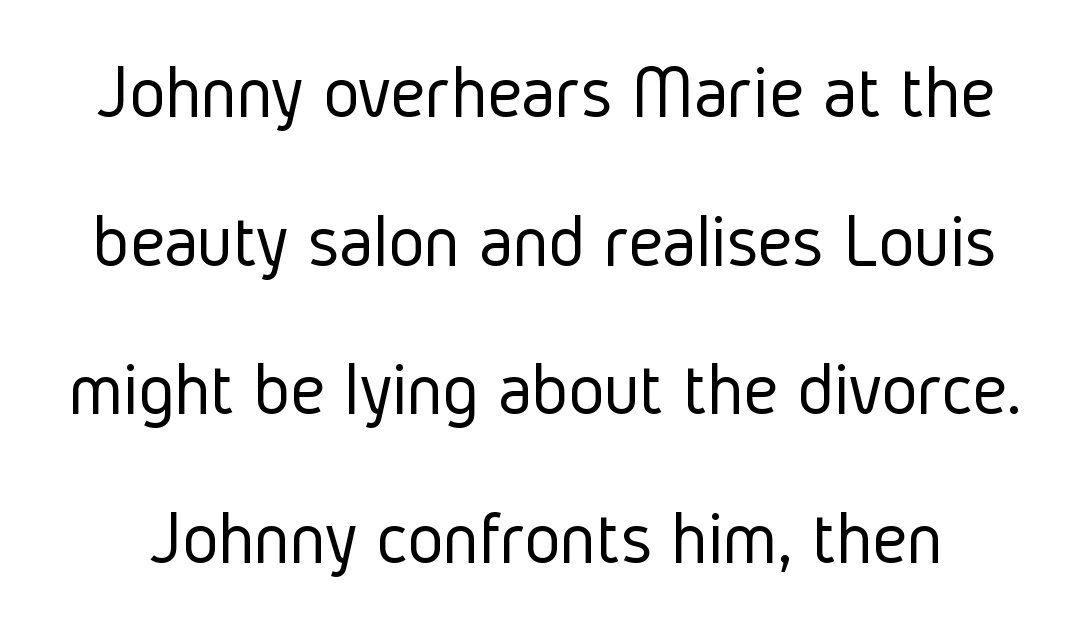
{"serif": "no", "italic": "no", "bold": "no", "weight": "light", "width": "condensed", "stroke_contrast": "low", "x_height": "medium", "monospaced": "no", "underline": "no", "line_spacing": "loose", "line_spacing_ratio": 1.93, "letter_spacing": "normal", "letter_spacing_em": 0.0, "glyph_px": 77}
